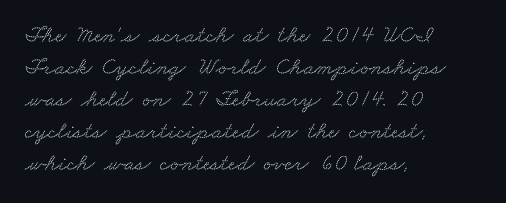
{"underline": "no", "align": "left", "line_spacing": "normal", "line_spacing_ratio": 1.33, "letter_spacing": "normal", "letter_spacing_em": 0.0, "glyph_px": 24}
